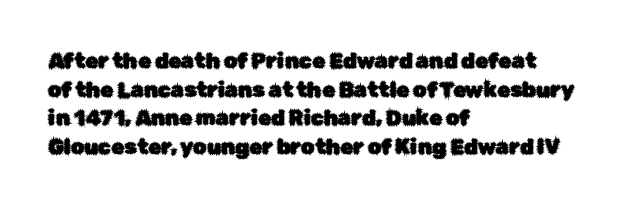
{"italic": "no", "underline": "no", "align": "left", "line_spacing": "normal", "line_spacing_ratio": 1.36, "letter_spacing": "normal", "letter_spacing_em": 0.0, "glyph_px": 21}
